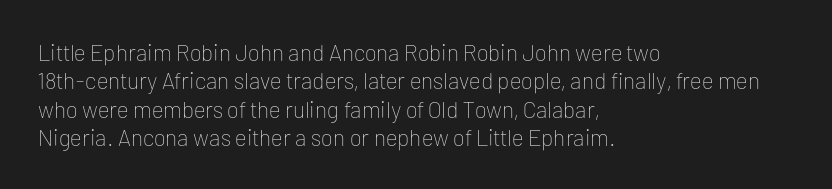
Nobody touched the tracking dial on this one. Visually the block forms a straight wall on the left and a jagged coastline on the right. Posture: upright roman. Beneath every word, the page is bare.
